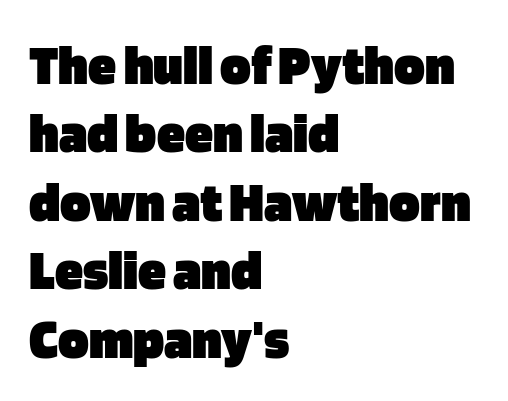
Serifs: no, the terminals of the letterforms are clean. Honestly, the letter spacing is just normal — you wouldn't notice it. Anything drawn beneath the words? Only blank space. The letters stand straight up with perfectly vertical stems. Heavy, bold letterforms. This sample is left-justified, so line endings fall wherever the words run out.
